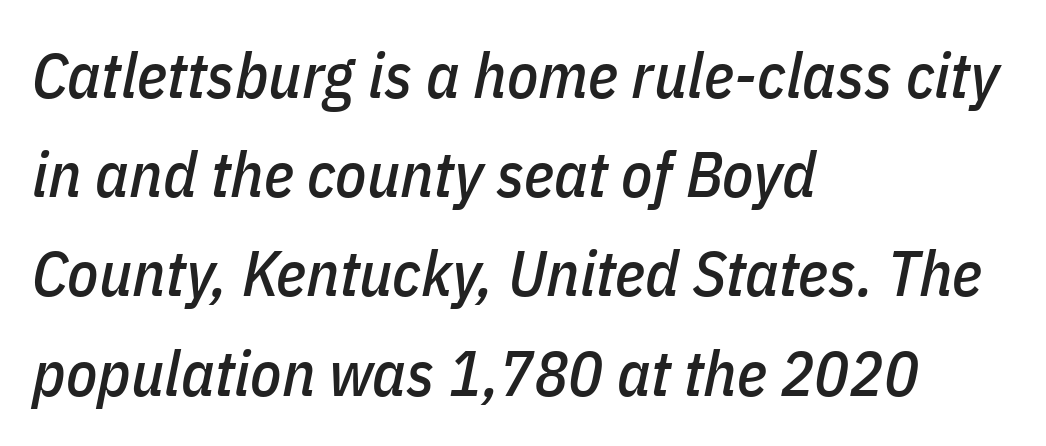
Between one letter and the next there's only the usual sliver of space. These lines are set flush left with a ragged right edge. Here the designer chose a conventional face with non-uniform glyph widths. Line spacing here is normal.
